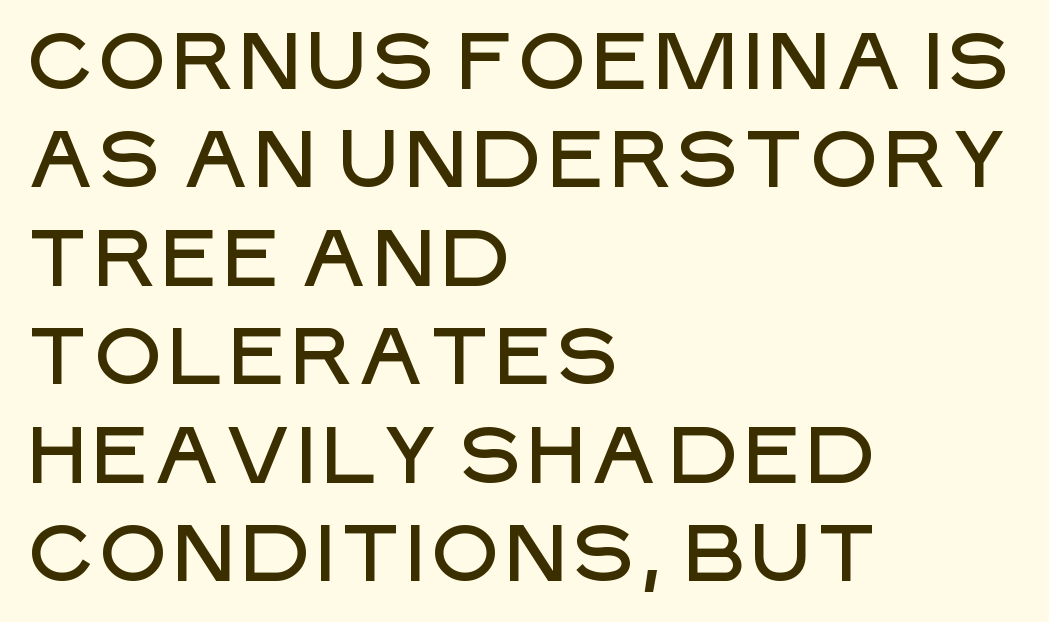
Is this a fixed-width face? No — the glyphs have proportional, varying widths. The typesetter chose a ragged-right arrangement here. A sans-serif font was chosen for this passage. Characters follow at the spacing the type designer built in. The lettering holds an erect, upright posture throughout. The glyphs are unaccompanied by any horizontal stroke below them.
